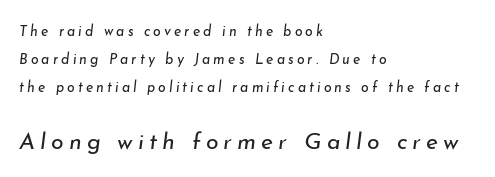
The passage shown leans; its letterforms are oblique. Is the letter spacing exaggerated? Yes — the characters are pushed far apart. This rendering uses left alignment, leaving the right contour irregular. If you squint, the bottom block still reads clearly — it's the larger of the two. Stroke mass is kept to a normal reading level or below.
